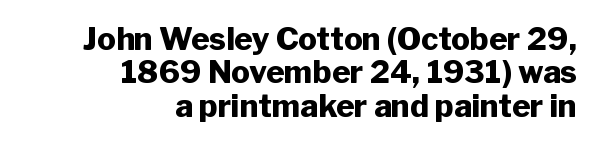
The image shows 31 px heavy sans-serif type, upright; set right-aligned, tight line spacing (1.08x), normal letter spacing, not underlined; low stroke contrast and a medium x-height.
